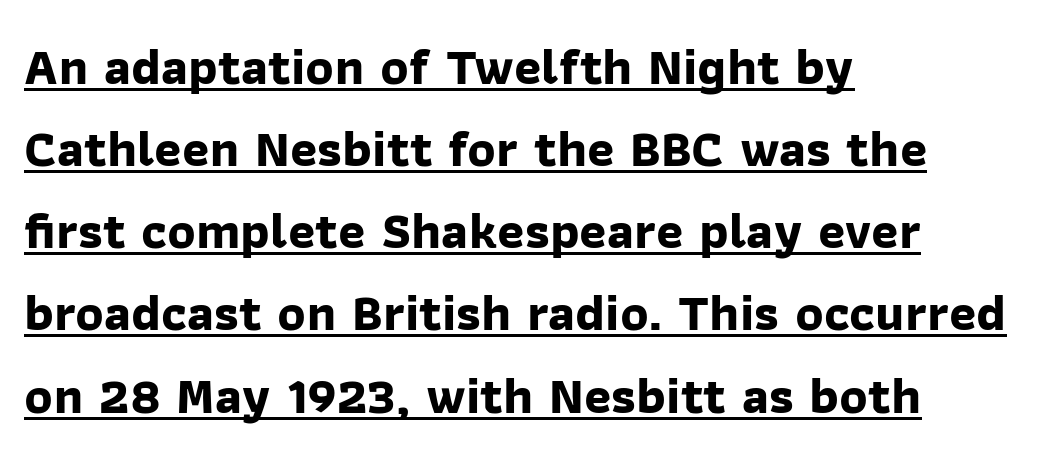
Students, note that the glyphs here touch the page at normal intervals. These lines are set flush left with a ragged right edge. What decoration does the sample have? An underline. The lines sit at an ordinary, default distance from one another. You can tell from the bare stems that sans-serif type was used. The typesetting leans heavy: a genuine bold.
